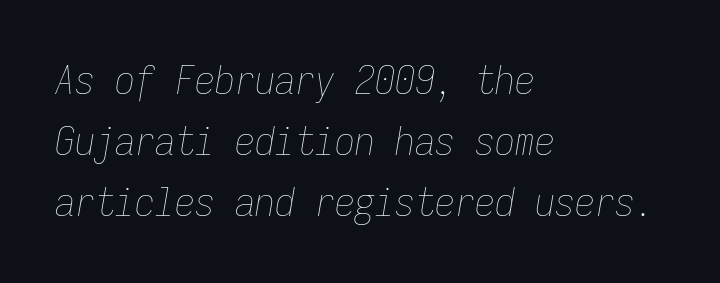
The image shows 40 px thin, condensed type, italic (leaning right), monospaced; set left-aligned, normal line spacing (1.52x), normal letter spacing, not underlined; low stroke contrast and a medium x-height.
